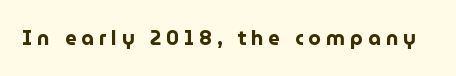
{"italic": "no", "bold": "yes", "underline": "no", "letter_spacing": "wide", "letter_spacing_em": 0.25, "glyph_px": 20}
